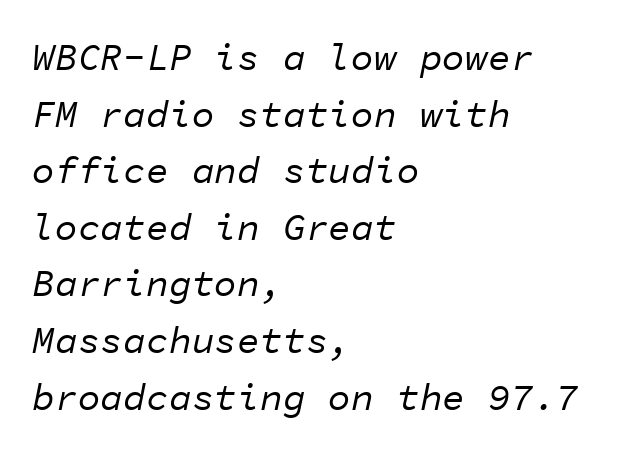
The image shows 38 px regular-weight type, italic (leaning right), monospaced; set left-aligned, normal line spacing (1.49x), normal letter spacing, not underlined; low stroke contrast and a medium x-height.
